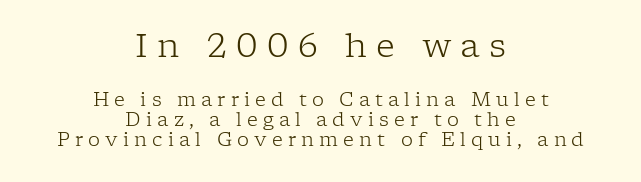
{"serif": "yes", "italic": "no", "bold": "no", "weight": "light", "width": "normal", "stroke_contrast": "low", "x_height": "medium", "monospaced": "no", "underline": "no", "align": "center", "line_spacing": "tight", "line_spacing_ratio": 1.03, "letter_spacing": "wide", "letter_spacing_em": 0.27, "larger_block": "first", "size_ratio": 1.74, "glyph_px": 33}
